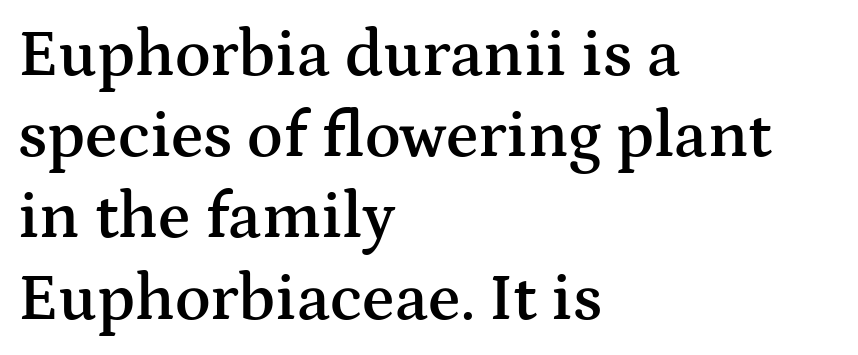
The image shows 66 px semibold, wide serif type, upright; set left-aligned, line spacing 1.23x, normal letter spacing, not underlined; medium stroke contrast and a medium x-height.
